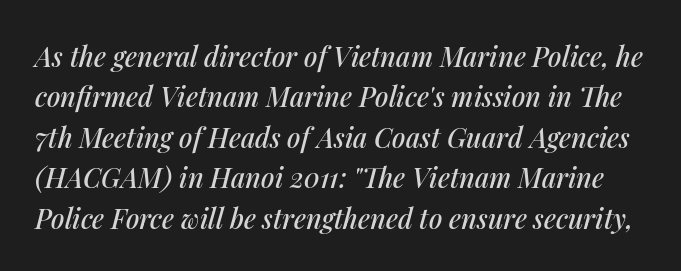
Caption: standard tracking, unaltered. You can tell it's italic because the verticals aren't actually vertical. Summary of vertical rhythm: regular, with standard interline spacing. The passage shown is not underscored anywhere.
